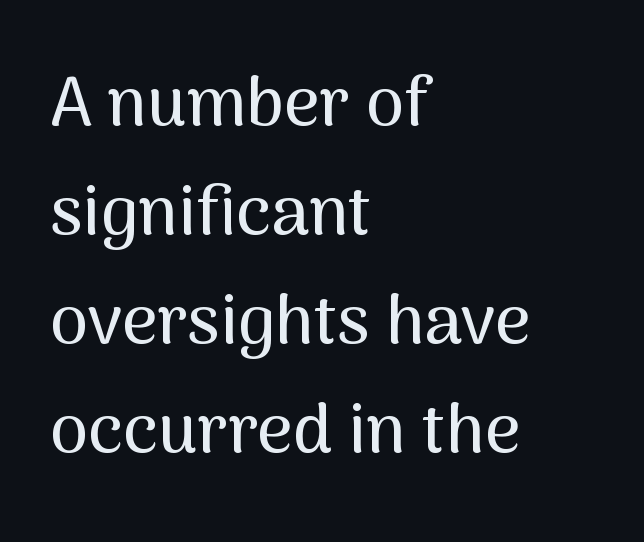
{"serif": "no", "italic": "no", "width": "normal", "stroke_contrast": "medium", "x_height": "medium", "monospaced": "no", "underline": "no", "align": "left", "line_spacing": "normal", "line_spacing_ratio": 1.58, "letter_spacing": "normal", "letter_spacing_em": 0.0, "glyph_px": 69}
